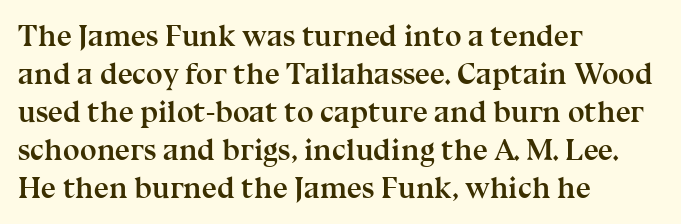
{"serif": "yes", "italic": "no", "bold": "yes", "weight": "semibold", "width": "normal", "stroke_contrast": "medium", "x_height": "medium", "monospaced": "no", "underline": "no", "align": "left", "line_spacing": "normal", "line_spacing_ratio": 1.27, "letter_spacing": "normal", "letter_spacing_em": 0.0, "glyph_px": 30}
